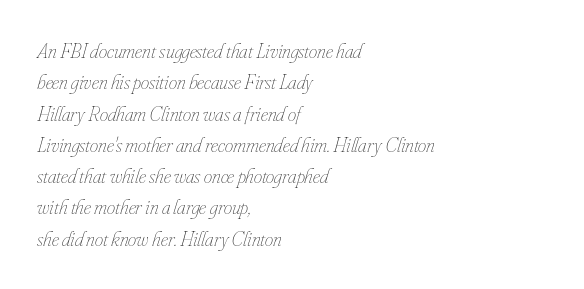
{"italic": "yes", "lean": "right", "slant_degrees": 16, "bold": "no", "underline": "no", "align": "left", "line_spacing": "normal", "line_spacing_ratio": 1.49, "letter_spacing": "normal", "letter_spacing_em": 0.0, "glyph_px": 21}
